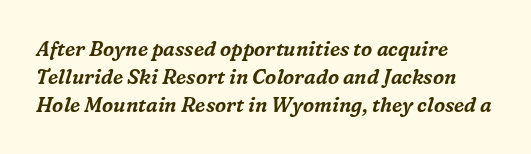
Q: Is the text italic (slanted)? A: Yes, it leans right by about 16 degrees.
Q: Is the text underlined? A: No.
Q: How is the paragraph aligned? A: Left-aligned.
Q: Is the spacing between letters normal or unusually wide? A: Normal.
Q: Is the spacing between lines tight, normal or loose? A: Normal.
